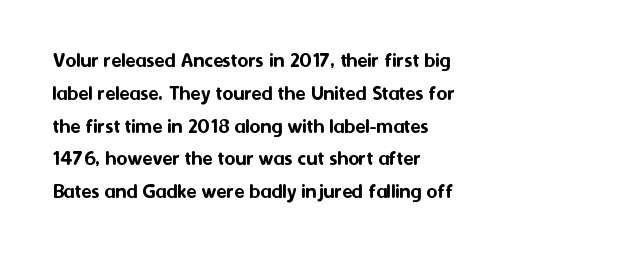
The image shows 21 px text type, upright; set left-aligned, normal line spacing (1.56x), normal letter spacing, not underlined.
